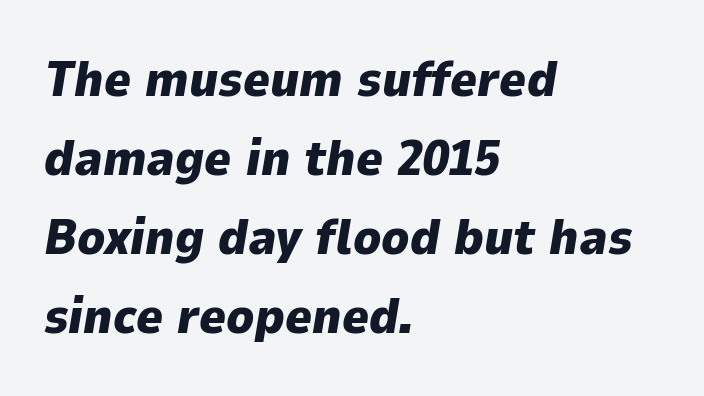
The image shows 51 px heavy type, italic (leaning right); set left-aligned, normal line spacing (1.55x), normal letter spacing, not underlined; low stroke contrast and a medium x-height.
